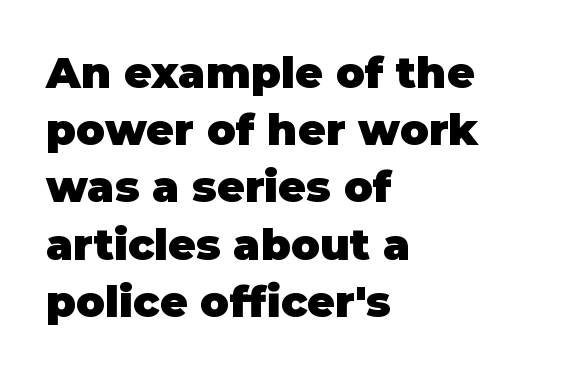
Q: Is the text bold? A: Yes.
Q: Is the text italic (slanted)? A: No, it is upright.
Q: Is the typeface a serif or a sans-serif typeface? A: Sans-serif.
Q: Is the text underlined? A: No.
Q: How is the paragraph aligned? A: Left-aligned.
Q: Is the spacing between letters normal or unusually wide? A: Normal.
Q: Is the spacing between lines tight, normal or loose? A: Normal.
Q: Width (condensed, normal, or wide)? A: Normal.
Q: Stroke contrast? A: Low.
Q: x-height? A: Large.
Q: Monospaced? A: No.
